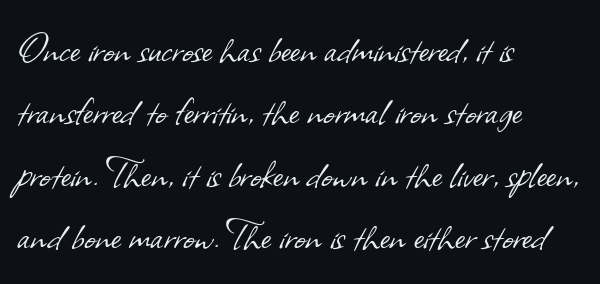
Vertical spacing — default. The setting favours the left margin, as ordinary paragraphs usually do. Honestly, there is no underline to notice here at all. You could not count columns in this text — the font is proportionally spaced. Stroke terminals: plain, sans-serif.
